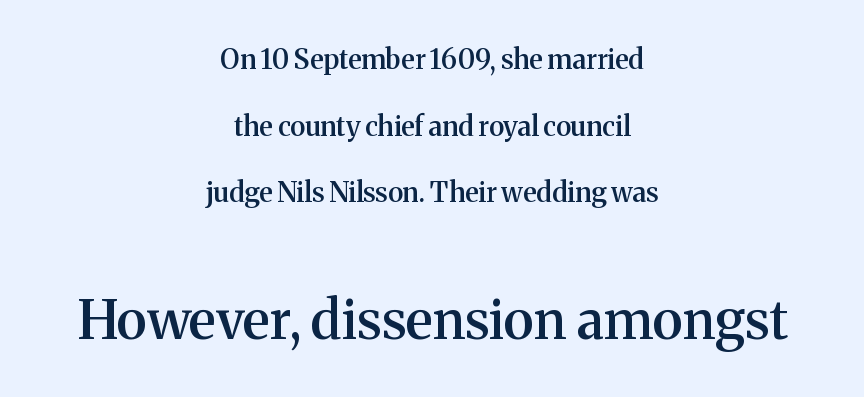
Q: Is the text bold? A: Semi-bold.
Q: Is the text italic (slanted)? A: No, it is upright.
Q: Is the typeface a serif or a sans-serif typeface? A: Serif.
Q: Is the text underlined? A: No.
Q: How is the paragraph aligned? A: Centered.
Q: Is the spacing between letters normal or unusually wide? A: Normal.
Q: Is the spacing between lines tight, normal or loose? A: Loose.
Q: Which block of text is set in a larger size, the first (top) or the second (bottom)? A: The second (bottom) one.
Q: Width (condensed, normal, or wide)? A: Normal.
Q: Stroke contrast? A: Medium.
Q: x-height? A: Medium.
Q: Monospaced? A: No.
